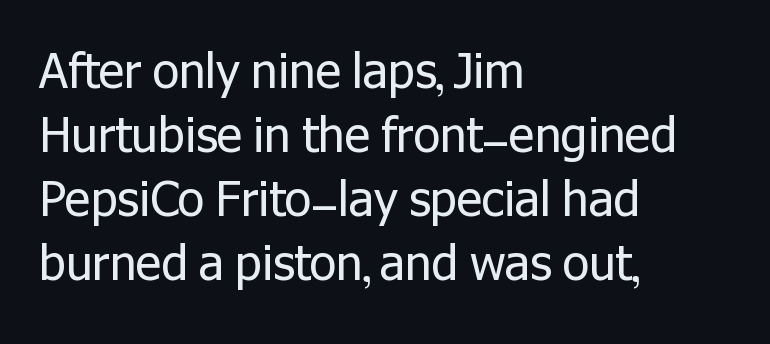
The tracking reads as untouched default to a designer's eye. Spacing verdict: proportional, widths tailored to each character. Evenly set lines give the paragraph a standard silhouette. Heft: none added — not bold.
